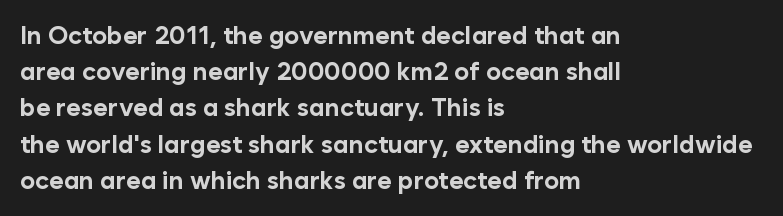
The image shows 25 px bold type, upright; set left-aligned, normal line spacing (1.45x), normal letter spacing, not underlined.
